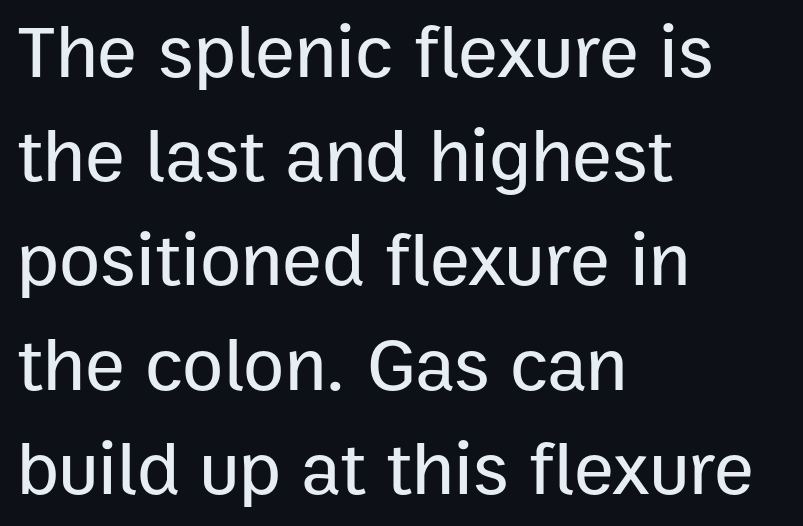
The image shows 75 px sans-serif type, upright; set left-aligned, normal line spacing (1.39x), normal letter spacing, not underlined; low stroke contrast and a medium x-height.
